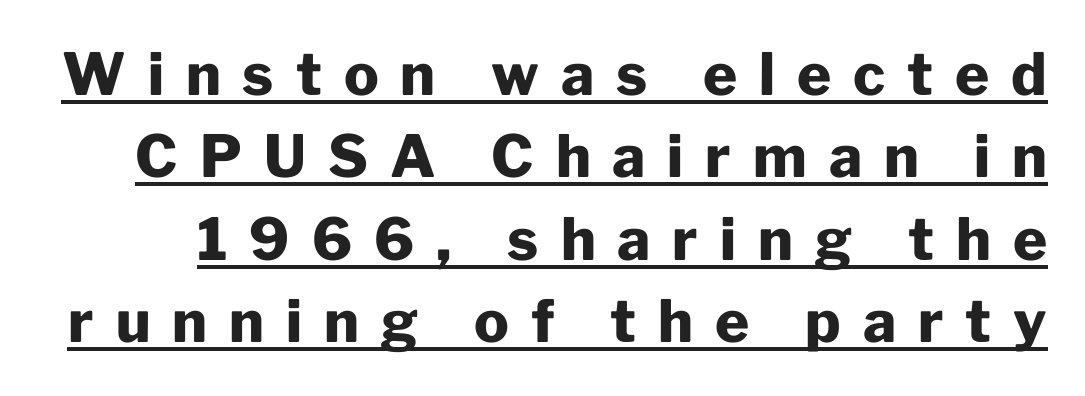
This rendering employs a face without finishing strokes, i.e., a sans-serif. Is there much room between lines? A standard amount, neither cramped nor airy. Each word looks stretched out because of the extra space between its letters. Looks like regular typesetting: each glyph gets only the width it needs. Quick note: not italic, upright.
